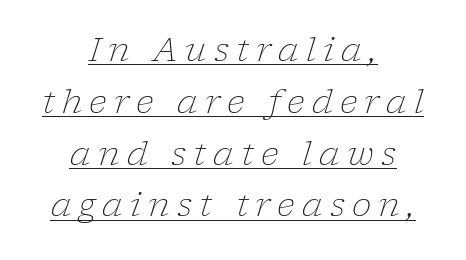
{"serif": "yes", "italic": "yes", "lean": "right", "slant_degrees": 17, "bold": "no", "weight": "light", "width": "normal", "stroke_contrast": "low", "x_height": "medium", "monospaced": "no", "underline": "yes", "align": "center", "line_spacing": "normal", "line_spacing_ratio": 1.57, "letter_spacing": "wide", "letter_spacing_em": 0.22, "glyph_px": 33}
